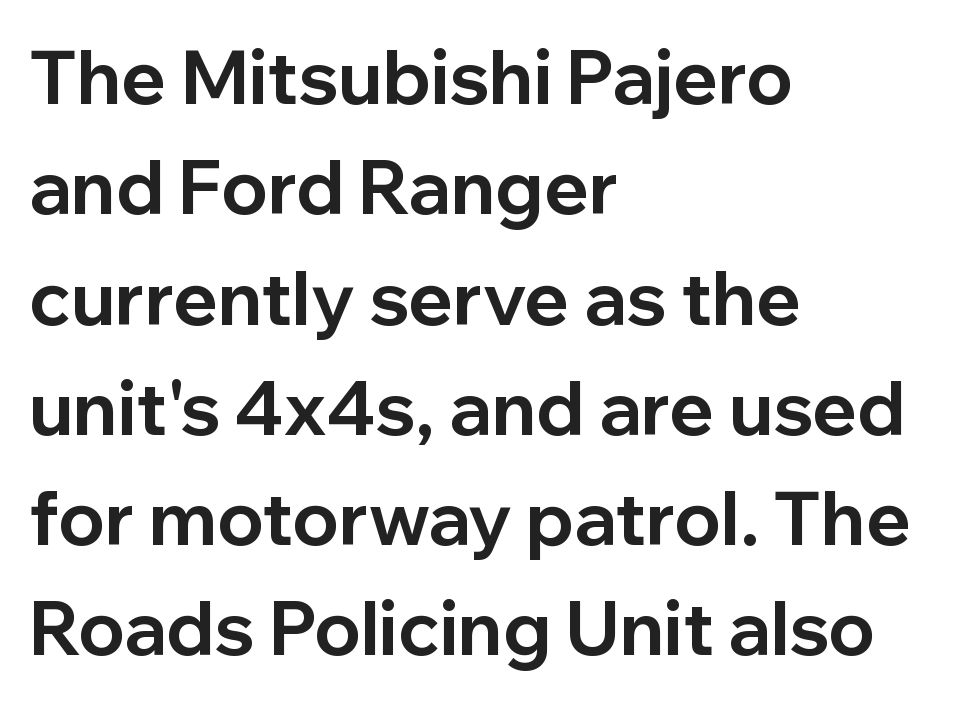
All the whitespace from short lines collects on the right. Inter-character spacing is left at the font's built-in metrics. The passage shown stacks its lines at a standard gap. The font family rendered here belongs to the sans-serif group. Do the characters align in a grid? No, the font is proportional. This is heavy type, rendered in bold.
